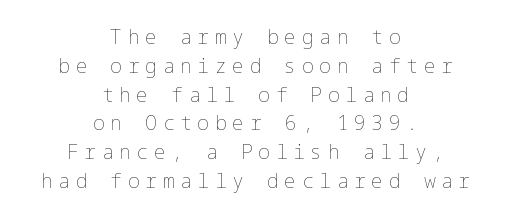
{"italic": "no", "bold": "no", "underline": "no", "align": "center", "line_spacing": "normal", "line_spacing_ratio": 1.44, "letter_spacing": "wide", "letter_spacing_em": 0.27, "glyph_px": 20}
